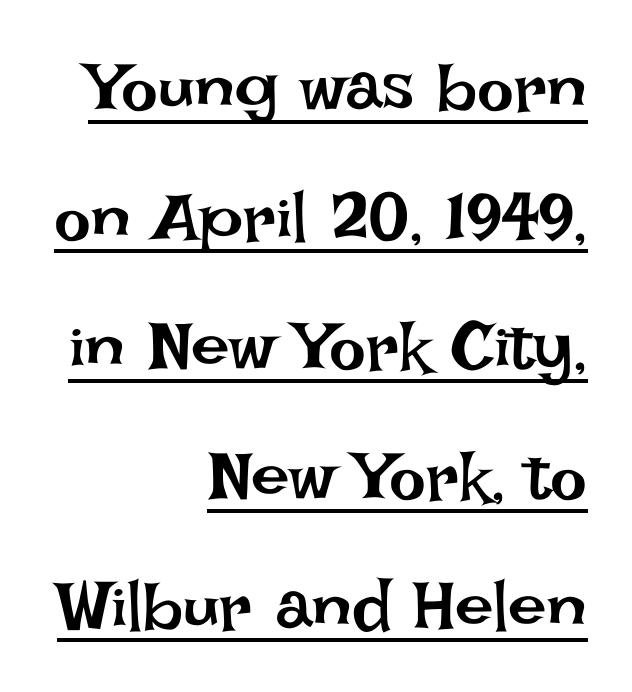
{"italic": "no", "bold": "no", "weight": "regular", "width": "normal", "stroke_contrast": "low", "x_height": "large", "monospaced": "no", "underline": "yes", "align": "right", "line_spacing_ratio": 1.88, "letter_spacing": "normal", "letter_spacing_em": 0.0, "glyph_px": 69}
